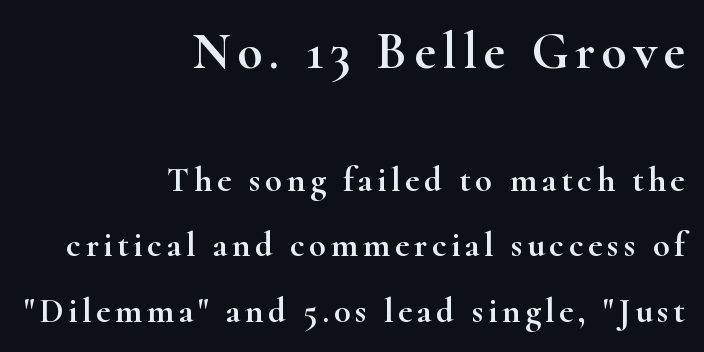
The image shows 52 px wide serif type, upright; set right-aligned, line spacing 1.87x, not underlined; the first (top) block is 1.49x larger; high stroke contrast and a small x-height.
